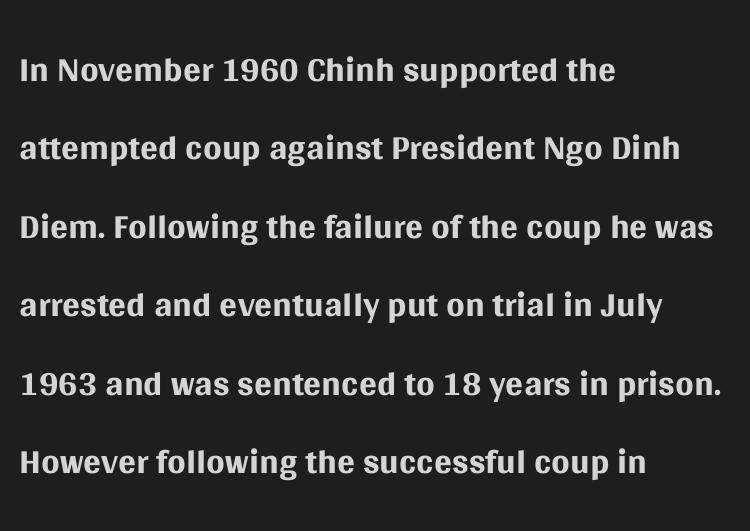
Q: Is the text bold? A: No.
Q: Is the text italic (slanted)? A: No, it is upright.
Q: Is the typeface a serif or a sans-serif typeface? A: Sans-serif.
Q: Is the text underlined? A: No.
Q: How is the paragraph aligned? A: Left-aligned.
Q: Is the spacing between letters normal or unusually wide? A: Normal.
Q: Is the spacing between lines tight, normal or loose? A: Normal.
Q: Width (condensed, normal, or wide)? A: Normal.
Q: Stroke contrast? A: Medium.
Q: x-height? A: Large.
Q: Monospaced? A: No.
